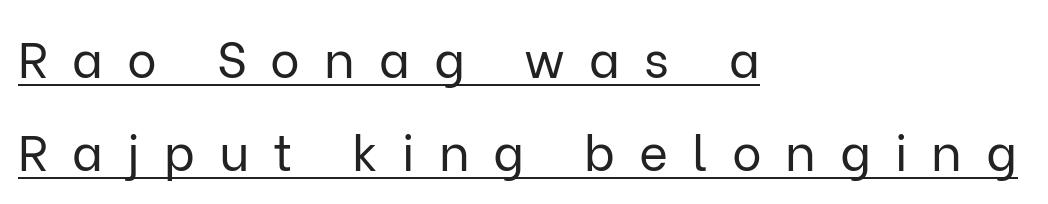
{"serif": "no", "italic": "no", "bold": "no", "weight": "regular", "width": "normal", "stroke_contrast": "low", "x_height": "medium", "monospaced": "no", "underline": "yes", "align": "left", "line_spacing_ratio": 1.87, "letter_spacing": "wide", "letter_spacing_em": 0.48, "glyph_px": 50}
